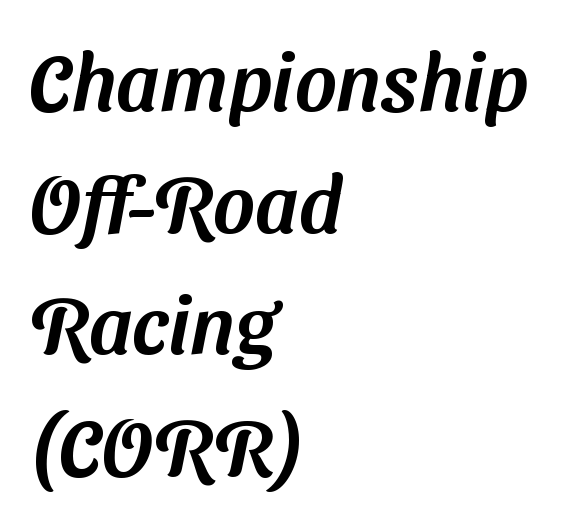
{"serif": "no", "width": "normal", "stroke_contrast": "medium", "x_height": "medium", "monospaced": "no", "underline": "no", "align": "left", "line_spacing": "normal", "line_spacing_ratio": 1.52, "letter_spacing": "normal", "letter_spacing_em": 0.0, "glyph_px": 80}
